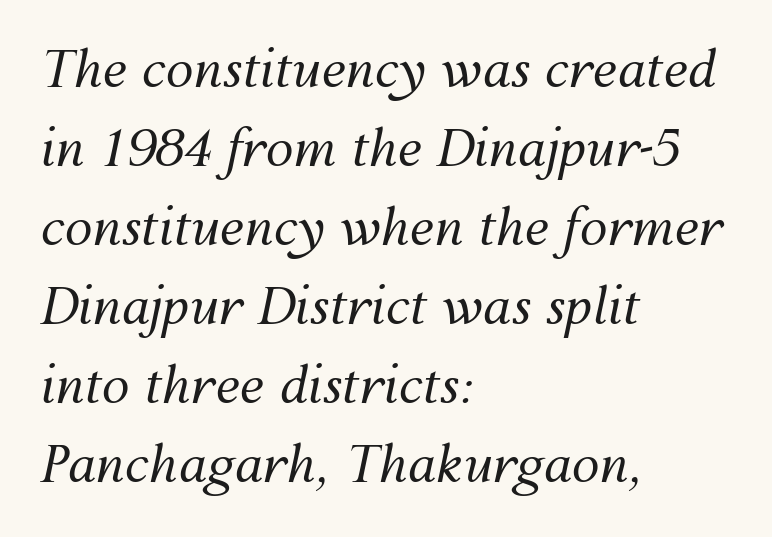
Think of a printed novel: that variable character pitch is what you see here. Words appear dense and cohesive because spacing is normal. Compared with a typical body face, this is equally light or lighter still. The area under the type is left untouched.
